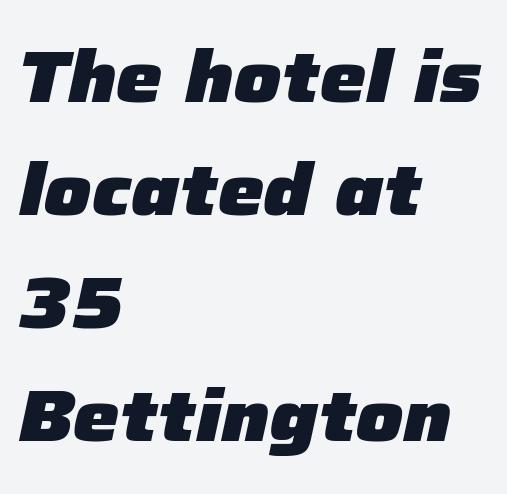
The image shows 73 px heavy type, italic (leaning right); set left-aligned, normal line spacing (1.55x), normal letter spacing, not underlined; low stroke contrast and a medium x-height.
